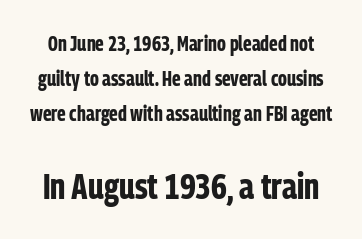
{"serif": "no", "italic": "no", "bold": "yes", "weight": "bold", "width": "condensed", "stroke_contrast": "low", "x_height": "medium", "monospaced": "no", "underline": "no", "line_spacing": "normal", "line_spacing_ratio": 1.67, "letter_spacing": "normal", "letter_spacing_em": 0.0, "larger_block": "second", "size_ratio": 1.71, "glyph_px": 36}
